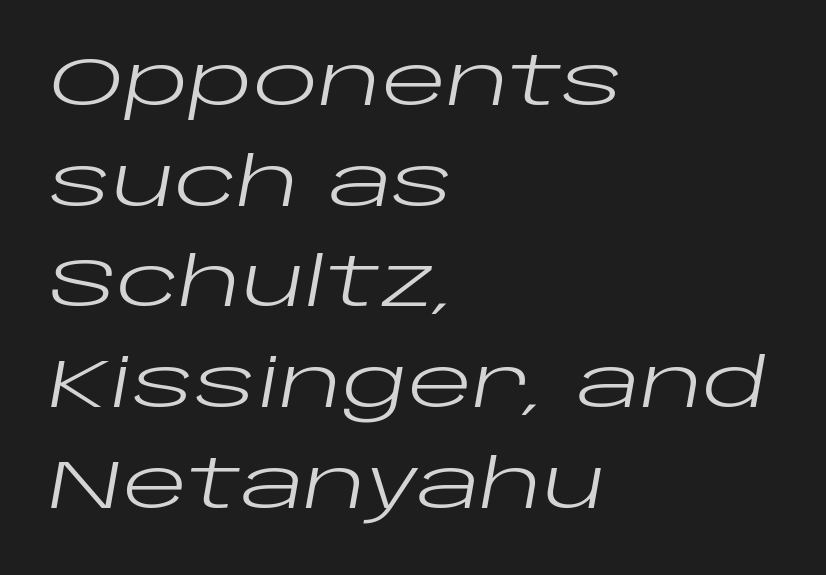
The image shows 68 px regular-weight, wide type, italic (leaning right); set left-aligned, normal line spacing (1.48x), normal letter spacing, not underlined; low stroke contrast and a large x-height.
